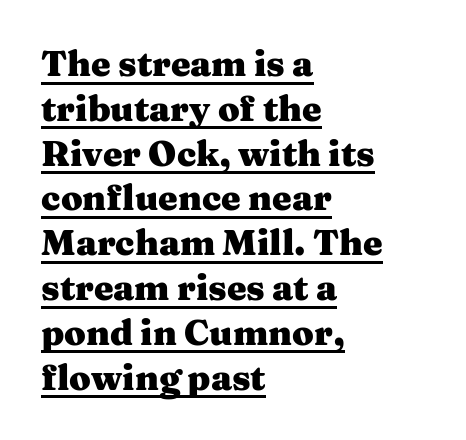
Q: Is the text bold? A: Yes.
Q: Is the text italic (slanted)? A: No, it is upright.
Q: Is the typeface a serif or a sans-serif typeface? A: Serif.
Q: Is the text underlined? A: Yes.
Q: How is the paragraph aligned? A: Left-aligned.
Q: Is the spacing between letters normal or unusually wide? A: Normal.
Q: Is the spacing between lines tight, normal or loose? A: Normal.
Q: Width (condensed, normal, or wide)? A: Wide.
Q: Stroke contrast? A: Medium.
Q: x-height? A: Medium.
Q: Monospaced? A: No.
